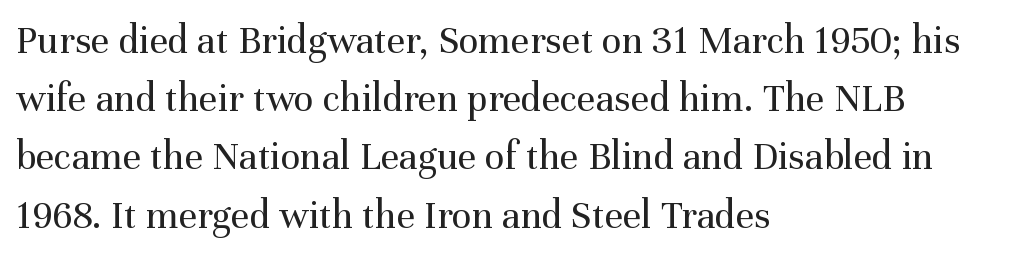
The image shows 41 px regular-weight serif type, upright; set left-aligned, normal line spacing (1.42x), normal letter spacing, not underlined; medium stroke contrast and a medium x-height.
